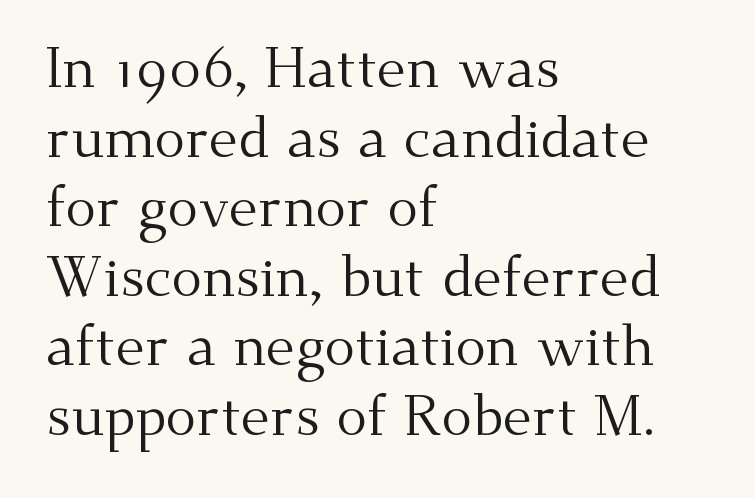
The glyphs in this specimen are seriffed. The space beneath each line is pristine and unruled. The typeface has the unassuming heft of standard copy or less. These lines are rendered in a variable-pitch font. How are the letters spaced? Ordinarily, with no added tracking. Leftover space on each line is placed entirely after the last word.
